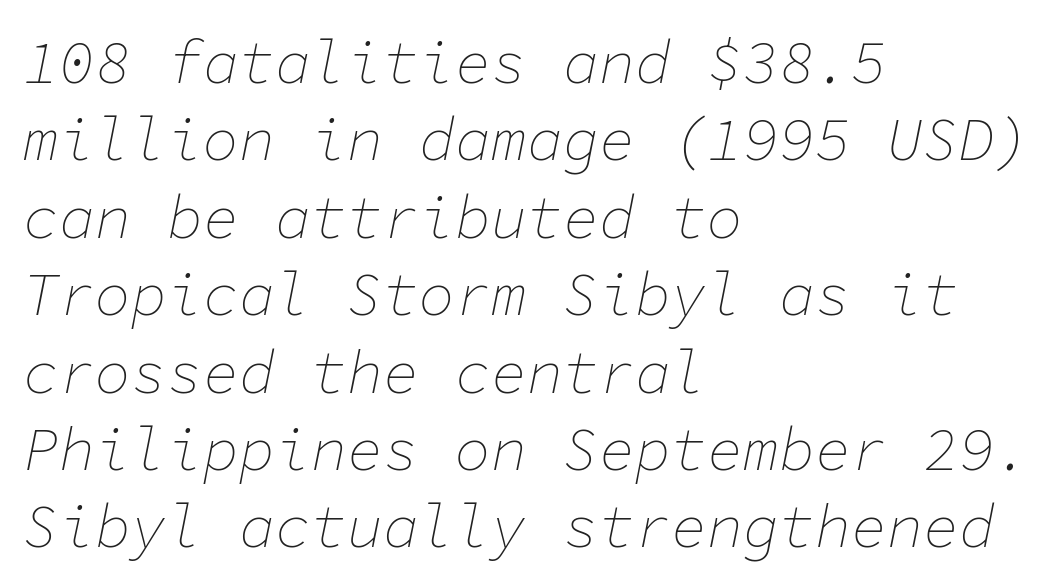
{"italic": "yes", "lean": "right", "slant_degrees": 11, "bold": "no", "weight": "thin", "width": "normal", "stroke_contrast": "low", "x_height": "medium", "monospaced": "yes", "underline": "no", "align": "left", "line_spacing": "normal", "line_spacing_ratio": 1.29, "letter_spacing": "normal", "letter_spacing_em": 0.0, "glyph_px": 60}
